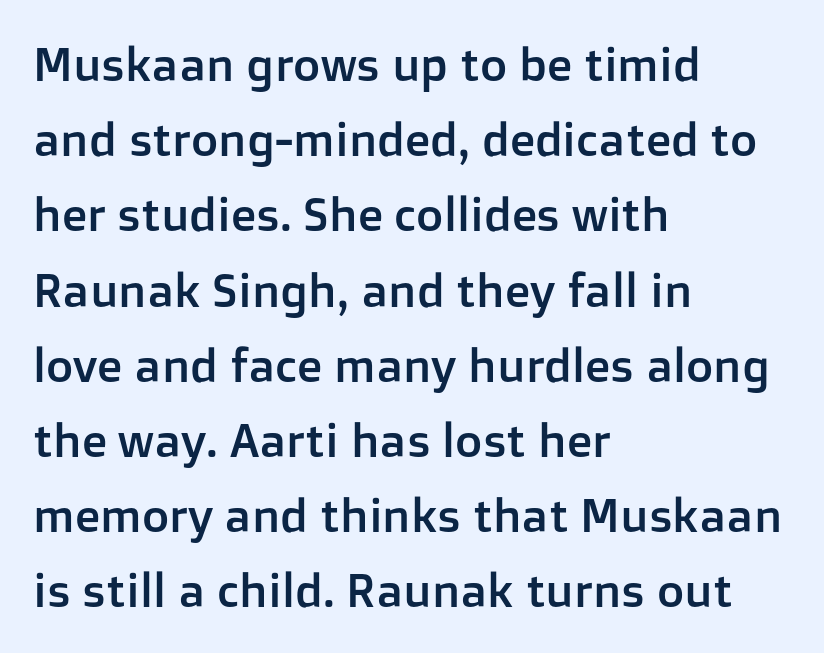
Only glyphs here, with clear space below each row. A typesetter would call this leading conventional body-copy spacing. This is roman type, the default non-slanted kind. Looks like regular typesetting: each glyph gets only the width it needs.
